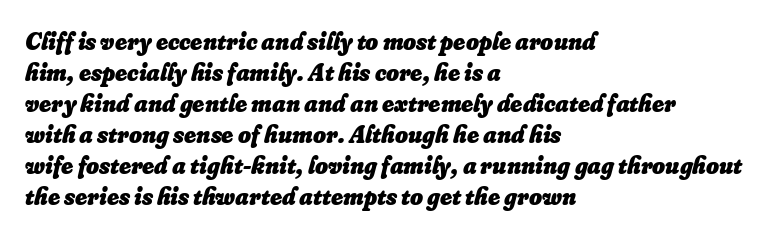
The image shows 25 px bold type, italic (leaning right); set left-aligned, line spacing 1.24x, normal letter spacing, not underlined.
